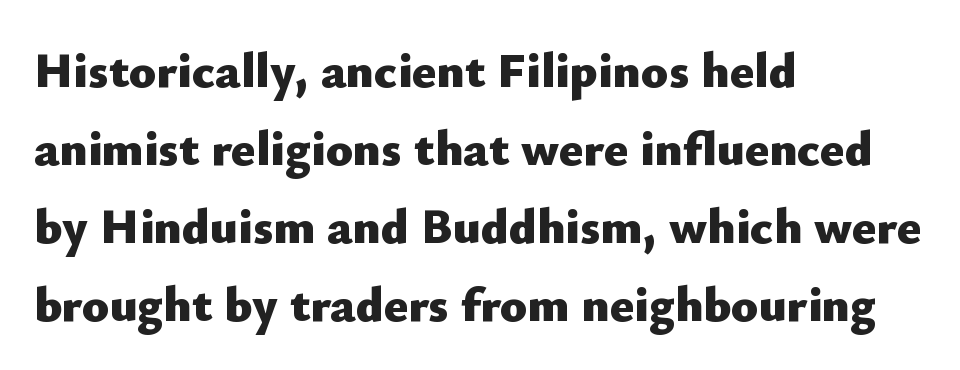
Q: Is the text bold? A: Yes.
Q: Is the text italic (slanted)? A: No, it is upright.
Q: Is the typeface a serif or a sans-serif typeface? A: Sans-serif.
Q: Is the text underlined? A: No.
Q: How is the paragraph aligned? A: Left-aligned.
Q: Is the spacing between letters normal or unusually wide? A: Normal.
Q: Is the spacing between lines tight, normal or loose? A: Normal.
Q: Width (condensed, normal, or wide)? A: Normal.
Q: Stroke contrast? A: Low.
Q: x-height? A: Small.
Q: Monospaced? A: No.
